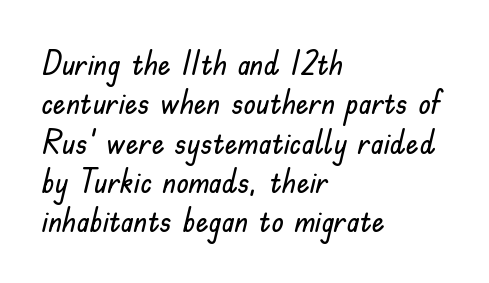
{"serif": "no", "width": "normal", "stroke_contrast": "low", "x_height": "small", "monospaced": "no", "underline": "no", "align": "left", "line_spacing_ratio": 1.23, "letter_spacing": "normal", "letter_spacing_em": 0.0, "glyph_px": 32}
